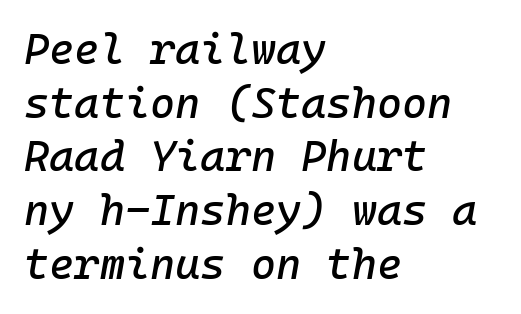
Each row of text sits above clean, open space. Slant detected: the letters are inclined. Line starts are locked; line ends wander. Here the designer chose a console-style face with uniform glyph widths. Students, note that the glyphs here touch the page at normal intervals. How would I describe the line gaps? Plain and ordinary.
